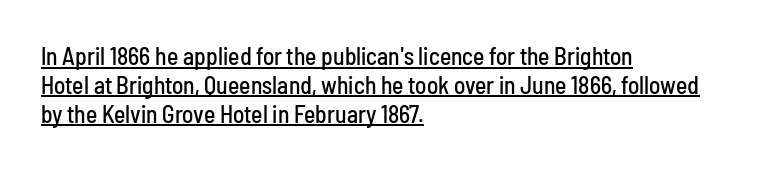
Underline: present. The horizontal fit of the characters is conventional and even. These lines were composed using upright roman letters. A student would call this left alignment; a typographer would say flush left, rag right.
